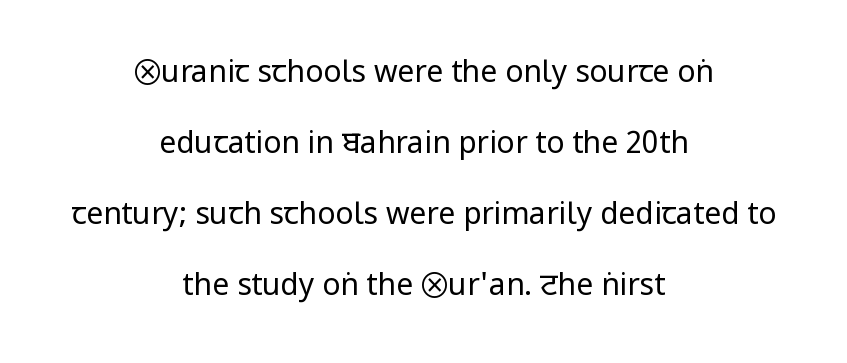
Descender tails drop into unmarked territory. Vertical stems look standard width or narrower in stroke. Ascenders rise straight up at ninety degrees. This sample is center-justified, so both line endings float freely. You could not count columns in this text — the font is proportionally spaced.
